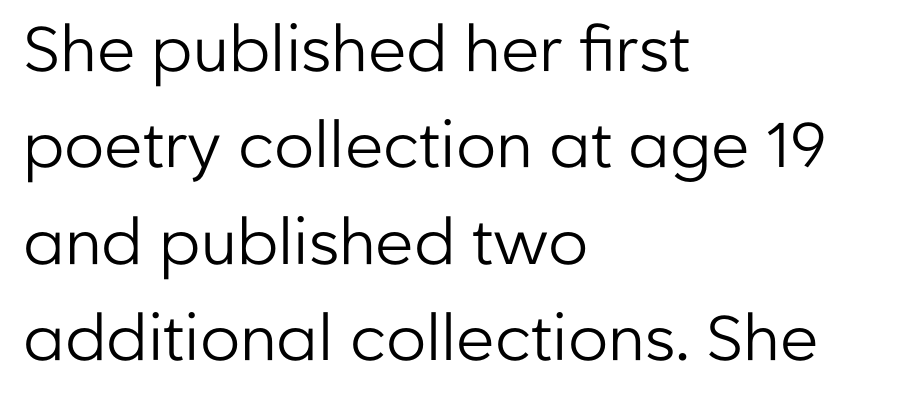
Q: Is the text bold? A: No.
Q: Is the text italic (slanted)? A: No, it is upright.
Q: Is the typeface a serif or a sans-serif typeface? A: Sans-serif.
Q: Is the text underlined? A: No.
Q: How is the paragraph aligned? A: Left-aligned.
Q: Is the spacing between letters normal or unusually wide? A: Normal.
Q: Is the spacing between lines tight, normal or loose? A: Normal.
Q: Width (condensed, normal, or wide)? A: Normal.
Q: Stroke contrast? A: Low.
Q: x-height? A: Medium.
Q: Monospaced? A: No.
